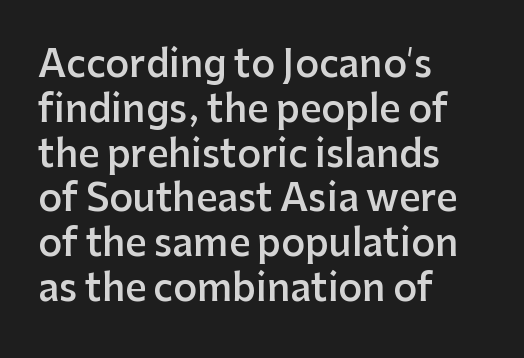
Q: Is the text bold? A: Semi-bold.
Q: Is the text italic (slanted)? A: No, it is upright.
Q: Is the typeface a serif or a sans-serif typeface? A: Sans-serif.
Q: Is the text underlined? A: No.
Q: How is the paragraph aligned? A: Left-aligned.
Q: Is the spacing between letters normal or unusually wide? A: Normal.
Q: Width (condensed, normal, or wide)? A: Normal.
Q: Stroke contrast? A: Low.
Q: x-height? A: Medium.
Q: Monospaced? A: No.
